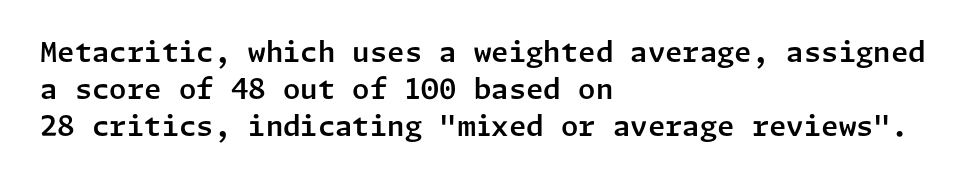
A bare baseline throughout the passage. This rendering uses left alignment, leaving the right contour irregular. Typographically, this falls in the sans-serif category. If you measured baseline to baseline, you'd find a middling distance. The face used here is rendered with its standard letterfit.
